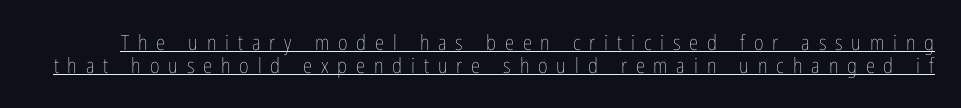
Glance below the letters and you will spot a drawn line. Weight: in the light-to-regular range. Compared with typical body copy, the letter spacing here is much looser. Vertically, the passage feels compressed, each row crowding the next. Italic? Not at all — the glyphs are vertical.
